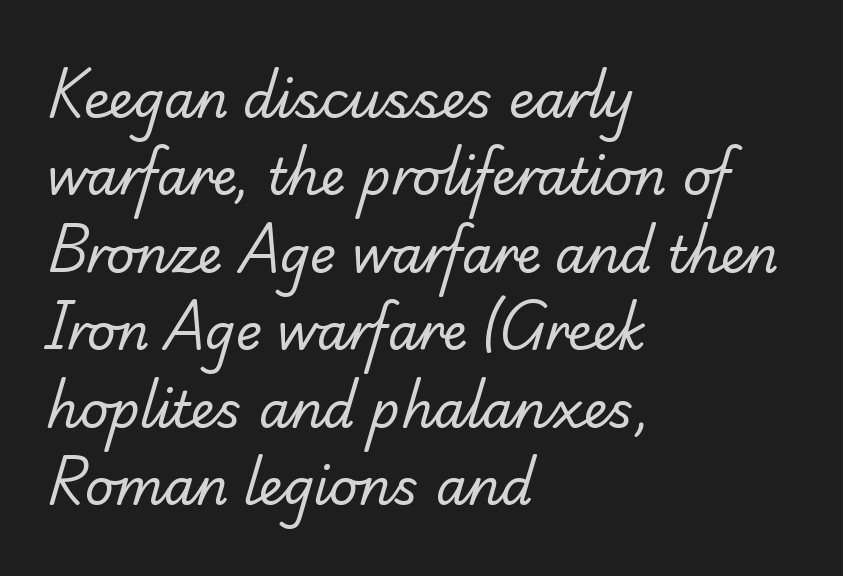
The image shows 50 px regular-weight serif type; set left-aligned, normal line spacing (1.55x), normal letter spacing, not underlined; low stroke contrast and a small x-height.
